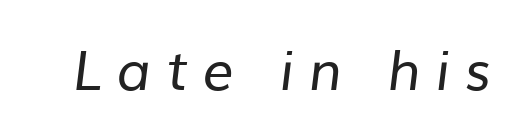
The image shows 55 px regular-weight sans-serif type; set unusually wide letter spacing (+0.27 em), not underlined; low stroke contrast and a medium x-height.
